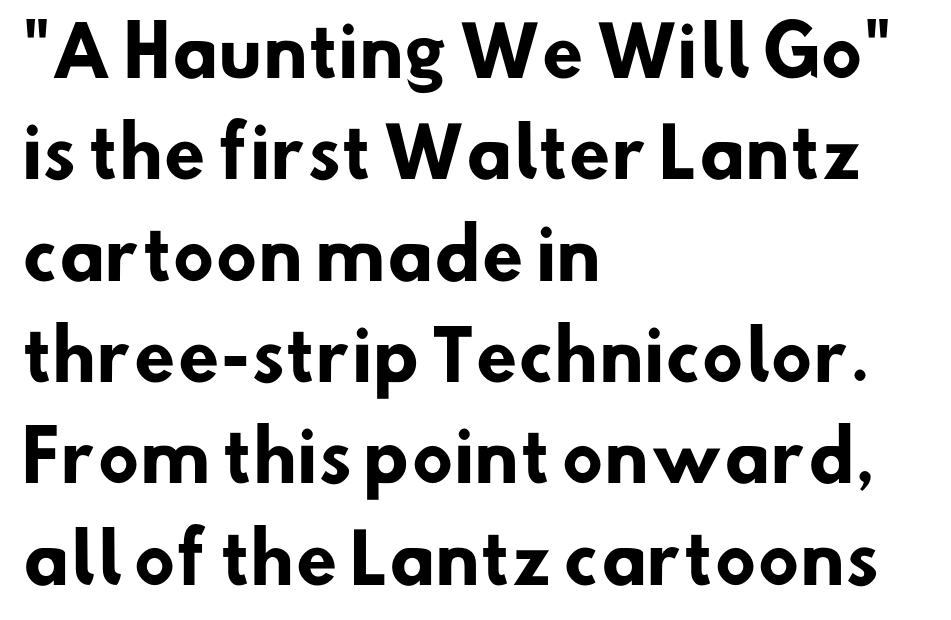
Where is the straight margin? On the left. Look at the stroke-to-counter ratio: heavy, a bold. Beneath every word, the page is bare. Check where the strokes stop: nothing finishes them off — pure sans. What's the leading like? Ordinary, nothing unusual. Inter-character spacing is left at the font's built-in metrics.
